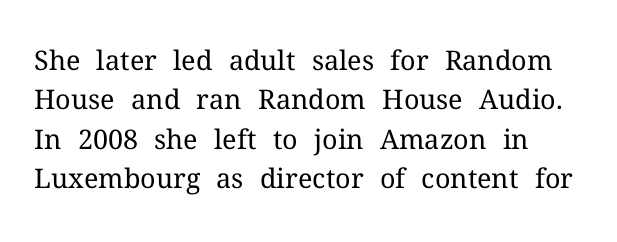
{"italic": "no", "bold": "no", "underline": "no", "line_spacing": "normal", "line_spacing_ratio": 1.46, "letter_spacing": "normal", "letter_spacing_em": 0.0, "glyph_px": 27}
